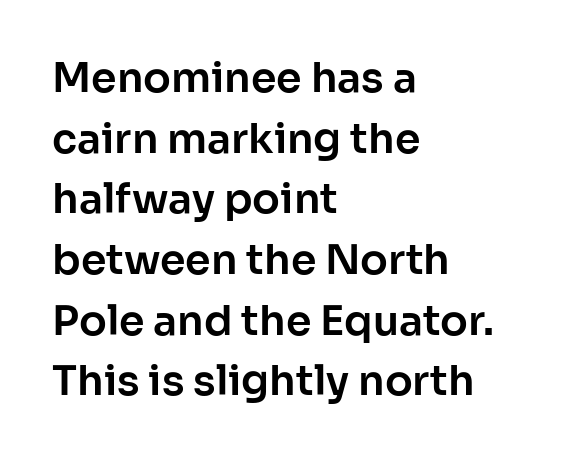
A roman cut, with each character standing at attention. Nothing sits at the stroke ends, so this counts as sans-serif. Just letters on the line, the space beneath them empty. Evenly set lines give the paragraph a standard silhouette. Left-aligned paragraph, ragged on the right. Compared with typical body copy, the letter spacing here is the same.
